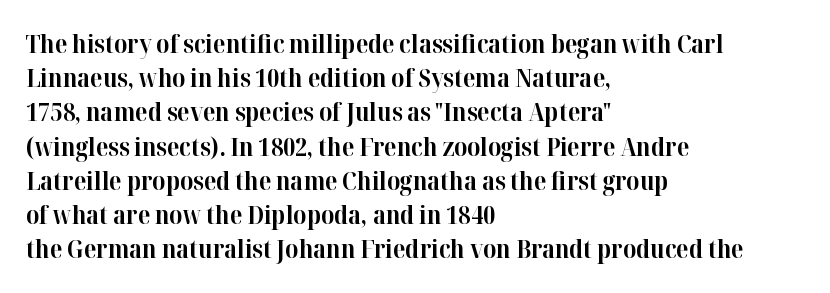
Q: Is the text bold? A: Yes.
Q: Is the text italic (slanted)? A: No, it is upright.
Q: Is the text underlined? A: No.
Q: How is the paragraph aligned? A: Left-aligned.
Q: Is the spacing between letters normal or unusually wide? A: Normal.
Q: Is the spacing between lines tight, normal or loose? A: Normal.
